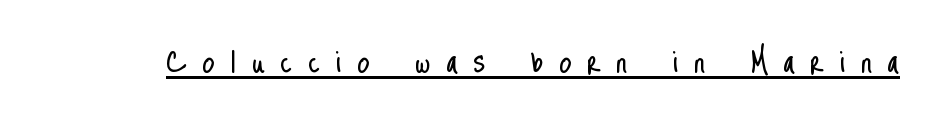
{"serif": "no", "italic": "no", "bold": "no", "weight": "light", "width": "condensed", "stroke_contrast": "low", "x_height": "small", "monospaced": "no", "underline": "yes", "letter_spacing": "wide", "letter_spacing_em": 0.38, "glyph_px": 40}
